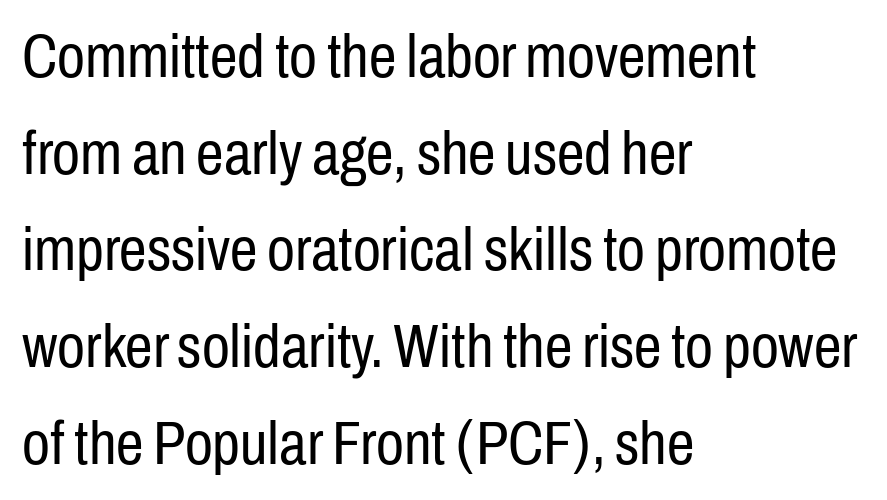
{"serif": "no", "italic": "no", "bold": "no", "weight": "regular", "width": "condensed", "stroke_contrast": "low", "x_height": "medium", "monospaced": "no", "underline": "no", "align": "left", "line_spacing": "normal", "line_spacing_ratio": 1.56, "letter_spacing": "normal", "letter_spacing_em": 0.0, "glyph_px": 62}
